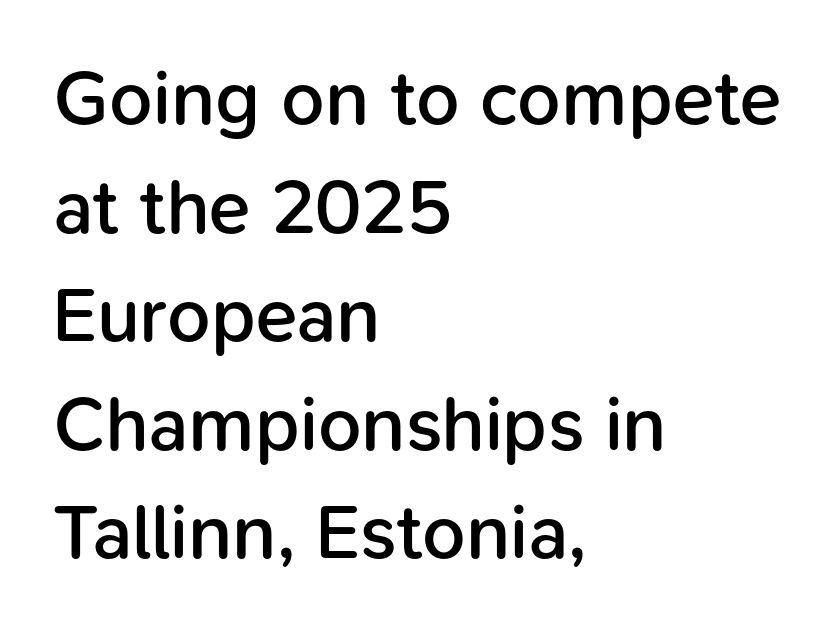
Q: Is the text bold? A: Semi-bold.
Q: Is the text italic (slanted)? A: No, it is upright.
Q: Is the typeface a serif or a sans-serif typeface? A: Sans-serif.
Q: Is the text underlined? A: No.
Q: How is the paragraph aligned? A: Left-aligned.
Q: Is the spacing between letters normal or unusually wide? A: Normal.
Q: Is the spacing between lines tight, normal or loose? A: Normal.
Q: Width (condensed, normal, or wide)? A: Normal.
Q: Stroke contrast? A: Low.
Q: x-height? A: Medium.
Q: Monospaced? A: No.
